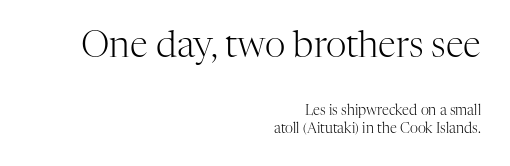
{"serif": "yes", "italic": "no", "bold": "no", "weight": "light", "width": "normal", "stroke_contrast": "high", "x_height": "medium", "monospaced": "no", "underline": "no", "align": "right", "line_spacing": "normal", "line_spacing_ratio": 1.28, "letter_spacing": "normal", "letter_spacing_em": 0.0, "larger_block": "first", "size_ratio": 2.57, "glyph_px": 36}
